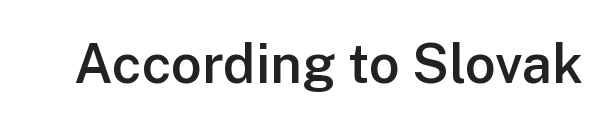
Proportional: the letters do not fall into vertical columns. How heavy is the stroke? Medium-heavy — a semibold, shy of bold. Are there feet on the stems? There aren't — it's a sans. The lettering holds an erect, upright posture throughout. Standard letterfit; no display-style spreading of the glyphs.
